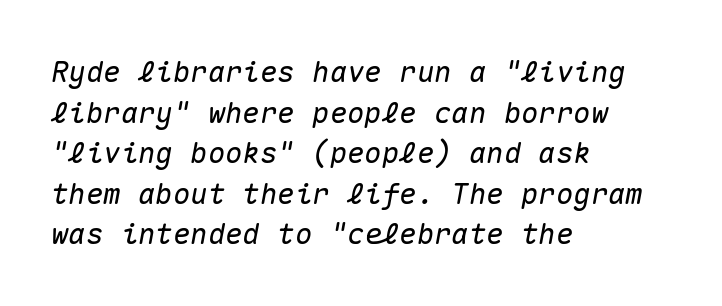
Descenders are the only things crossing below the line. The text block is weighted toward the left margin, trailing off unevenly rightward. The block of text has a typical density, with ordinary space between rows. Tracking value appears to be zero — textbook default spacing.
